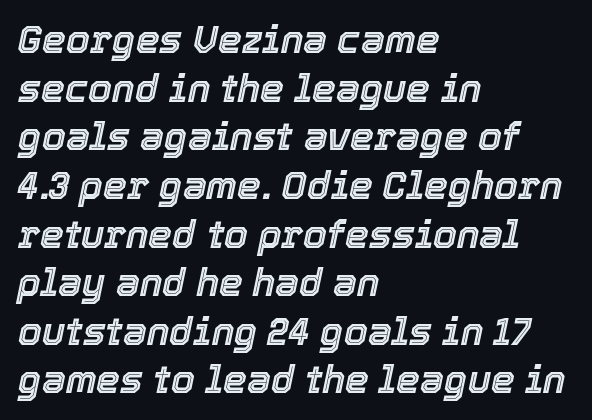
Q: Is the text italic (slanted)? A: Yes, it leans right by about 12 degrees.
Q: Is the text underlined? A: No.
Q: How is the paragraph aligned? A: Left-aligned.
Q: Is the spacing between letters normal or unusually wide? A: Normal.
Q: Is the spacing between lines tight, normal or loose? A: Normal.
Q: Width (condensed, normal, or wide)? A: Normal.
Q: x-height? A: Medium.
Q: Monospaced? A: No.
